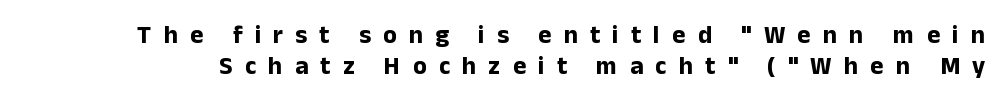
{"italic": "no", "bold": "yes", "underline": "no", "line_spacing": "normal", "line_spacing_ratio": 1.26, "letter_spacing": "wide", "letter_spacing_em": 0.49, "glyph_px": 25}
